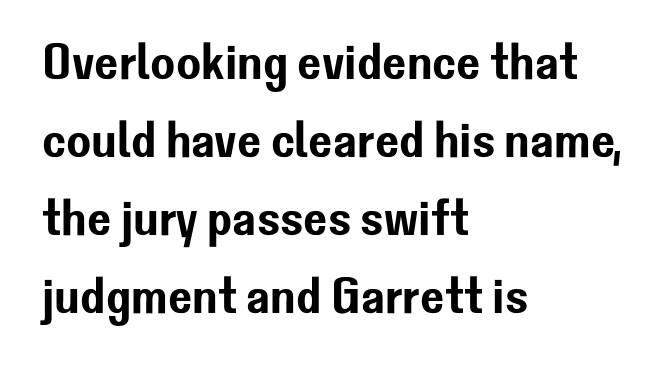
The image shows 51 px sans-serif type, upright; set left-aligned, normal line spacing (1.53x), normal letter spacing, not underlined; low stroke contrast and a medium x-height.
